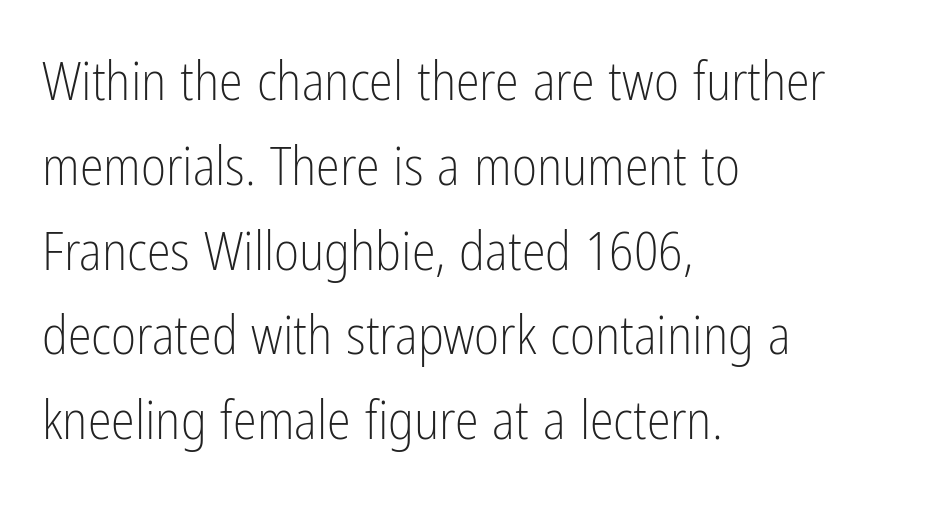
The image shows 54 px light, condensed sans-serif type, upright; set left-aligned, normal line spacing (1.57x), normal letter spacing, not underlined; low stroke contrast and a medium x-height.
